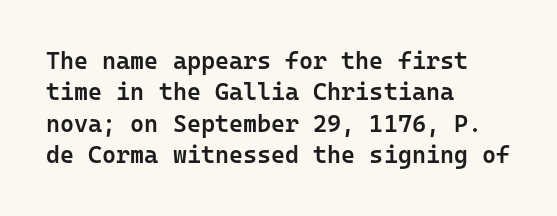
Students, this is semibold: more ink than regular, less than bold. Descender tails drop into unmarked territory. Reading down the block, your eye returns to a fixed left position each line. Do the letters lean? They stand straight. The space between consecutive lines is moderate.
